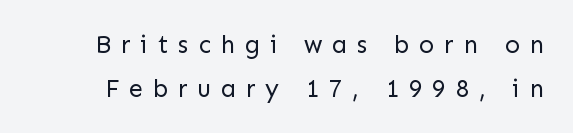
{"italic": "no", "bold": "no", "underline": "no", "line_spacing_ratio": 1.75, "letter_spacing": "wide", "letter_spacing_em": 0.39, "glyph_px": 25}
